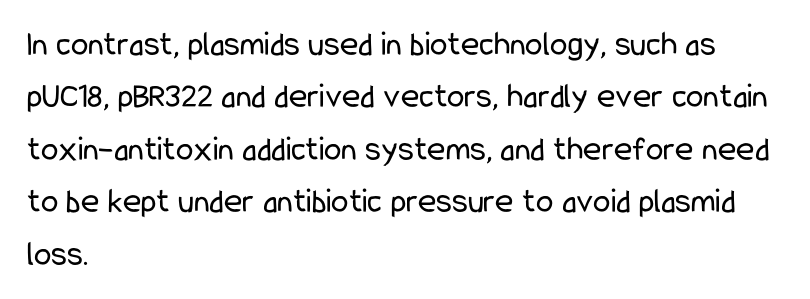
The image shows 35 px regular-weight, condensed sans-serif type, upright; set left-aligned, normal line spacing (1.5x), normal letter spacing, not underlined; low stroke contrast and a medium x-height.
